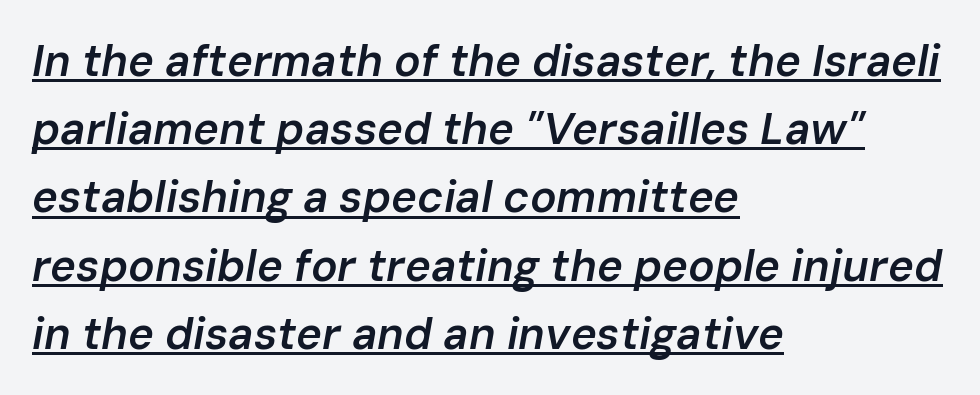
The image shows 44 px semibold type, italic (leaning right); set left-aligned, normal line spacing (1.55x), normal letter spacing, underlined; low stroke contrast and a medium x-height.
